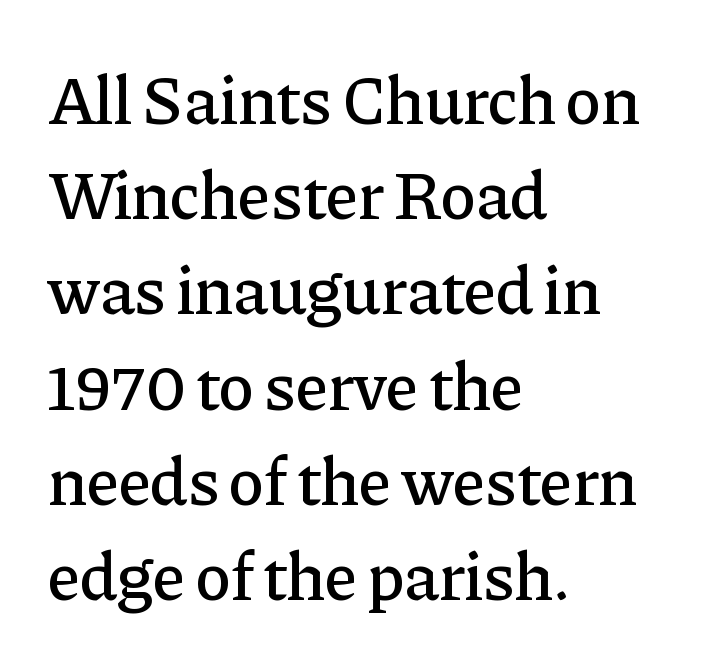
Is this a fixed-width face? No — the glyphs have proportional, varying widths. Does the type have serifs? Yes, each stem ends in a small foot. Posture: upright roman. The rendering keeps characters at their native spacing.
